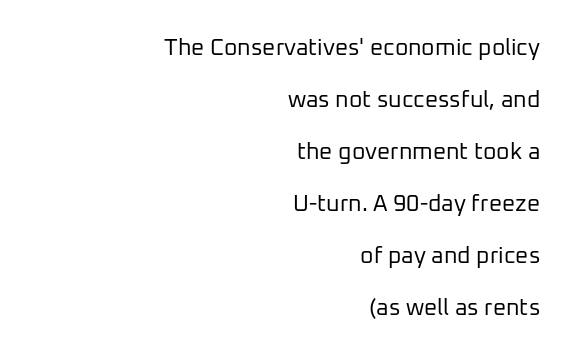
The line-height multiplier appears high, well above default. Upright lettering throughout. Where is the straight margin? On the right. The letters look calm and open, with moderate or lighter stems.
